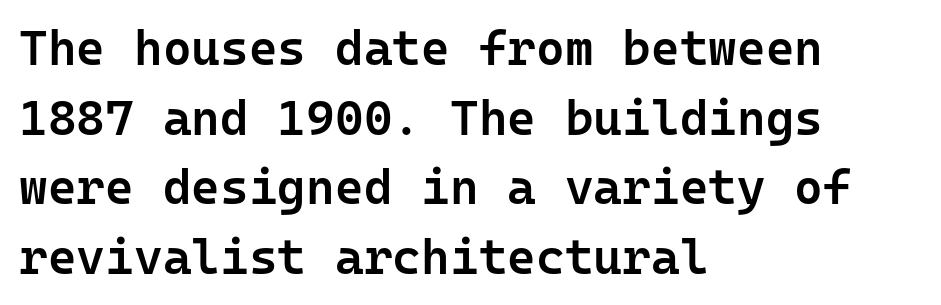
Q: Is the text bold? A: Semi-bold.
Q: Is the text italic (slanted)? A: No, it is upright.
Q: Is the typeface a serif or a sans-serif typeface? A: Sans-serif.
Q: Is the text underlined? A: No.
Q: How is the paragraph aligned? A: Left-aligned.
Q: Is the spacing between letters normal or unusually wide? A: Normal.
Q: Is the spacing between lines tight, normal or loose? A: Normal.
Q: Width (condensed, normal, or wide)? A: Normal.
Q: Stroke contrast? A: Low.
Q: x-height? A: Medium.
Q: Monospaced? A: Yes.
